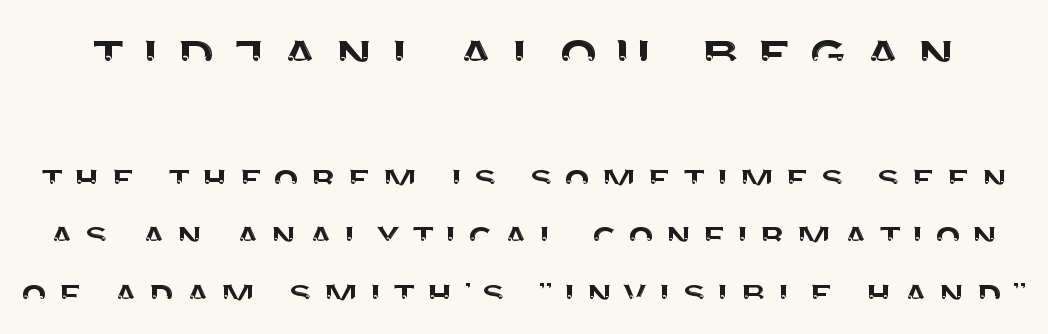
Every stem runs plumb, perpendicular to the baseline. The rendering uses natural spacing where letterforms have individual widths. Interline gaps are of average width in this sample. Larger block? The one above; the one below is distinctly smaller. Examine the stroke ends and you'll find no serifs.
